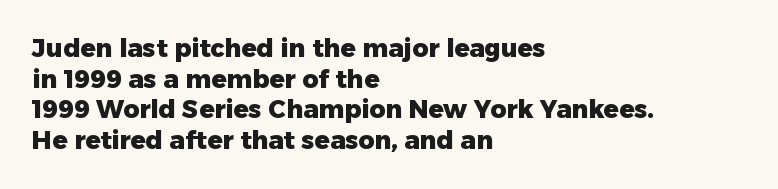
The image shows 25 px bold type, upright; set left-aligned, line spacing 1.23x, normal letter spacing, not underlined.
